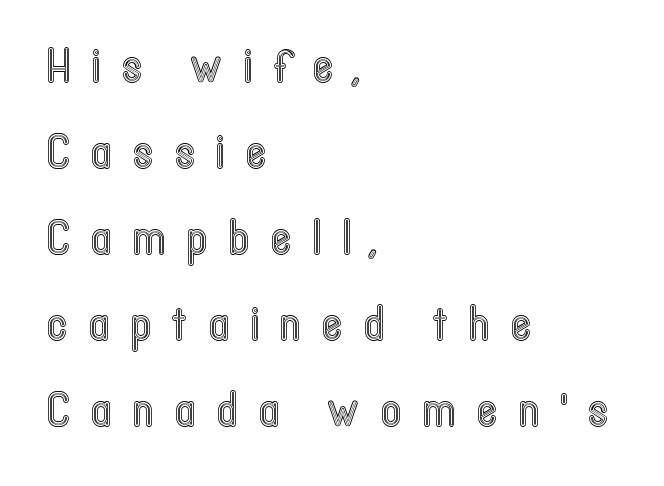
Q: Is the text italic (slanted)? A: No, it is upright.
Q: Is the text underlined? A: No.
Q: How is the paragraph aligned? A: Left-aligned.
Q: Is the spacing between letters normal or unusually wide? A: Unusually wide.
Q: Width (condensed, normal, or wide)? A: Condensed.
Q: x-height? A: Medium.
Q: Monospaced? A: No.
